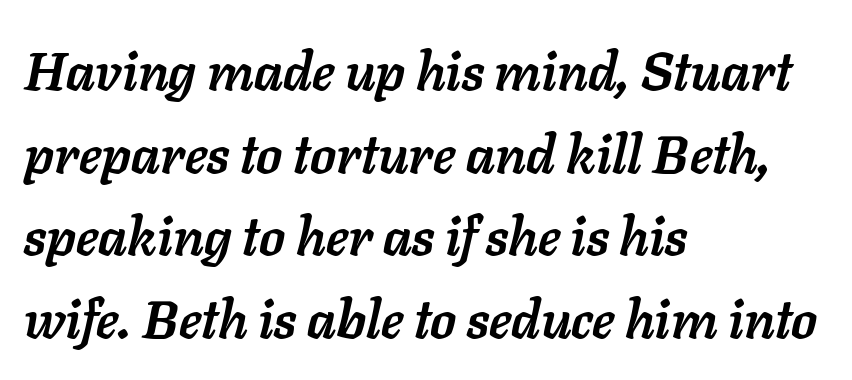
Designer's note — italics engaged. Stroke thickness is high; the sample reads as a true bold. Look at the tracking — it's just the regular setting, nothing added. Normally led — the rows are evenly, conventionally spaced.
